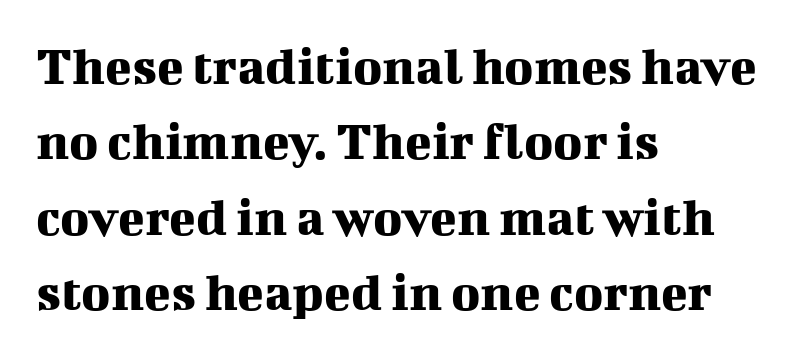
Q: Is the text italic (slanted)? A: No, it is upright.
Q: Is the typeface a serif or a sans-serif typeface? A: Serif.
Q: Is the text underlined? A: No.
Q: How is the paragraph aligned? A: Left-aligned.
Q: Is the spacing between letters normal or unusually wide? A: Normal.
Q: Is the spacing between lines tight, normal or loose? A: Normal.
Q: Width (condensed, normal, or wide)? A: Normal.
Q: Stroke contrast? A: Medium.
Q: x-height? A: Medium.
Q: Monospaced? A: No.
